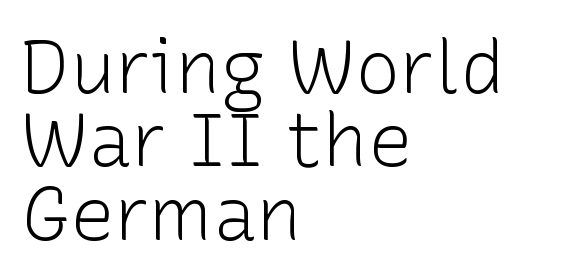
{"serif": "no", "italic": "no", "bold": "no", "weight": "light", "width": "normal", "stroke_contrast": "low", "x_height": "medium", "monospaced": "no", "underline": "no", "align": "left", "line_spacing": "tight", "line_spacing_ratio": 0.98, "letter_spacing": "normal", "letter_spacing_em": 0.0, "glyph_px": 75}
